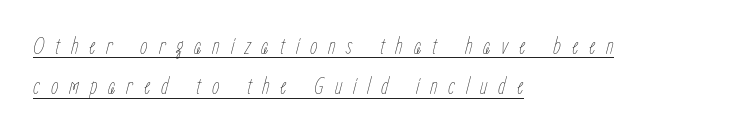
The image shows 24 px text type, italic (leaning right); set left-aligned, normal line spacing (1.68x), unusually wide letter spacing (+0.45 em), underlined.
